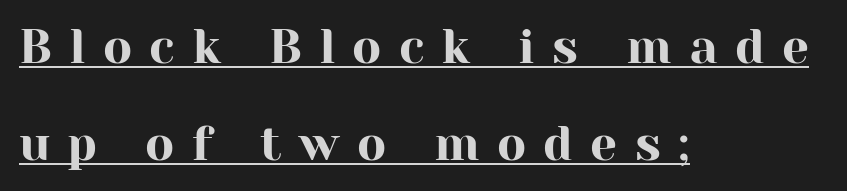
Q: Is the text italic (slanted)? A: No, it is upright.
Q: Is the typeface a serif or a sans-serif typeface? A: Serif.
Q: Is the text underlined? A: Yes.
Q: How is the paragraph aligned? A: Left-aligned.
Q: Is the spacing between letters normal or unusually wide? A: Unusually wide.
Q: Is the spacing between lines tight, normal or loose? A: Loose.
Q: Width (condensed, normal, or wide)? A: Normal.
Q: Stroke contrast? A: High.
Q: x-height? A: Medium.
Q: Monospaced? A: No.
